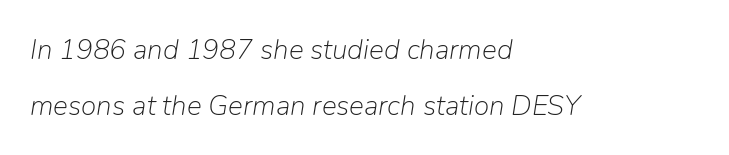
{"italic": "yes", "lean": "right", "slant_degrees": 9, "bold": "no", "weight": "light", "width": "normal", "stroke_contrast": "low", "x_height": "medium", "monospaced": "no", "underline": "no", "align": "left", "line_spacing": "loose", "line_spacing_ratio": 2.0, "letter_spacing": "normal", "letter_spacing_em": 0.0, "glyph_px": 28}
